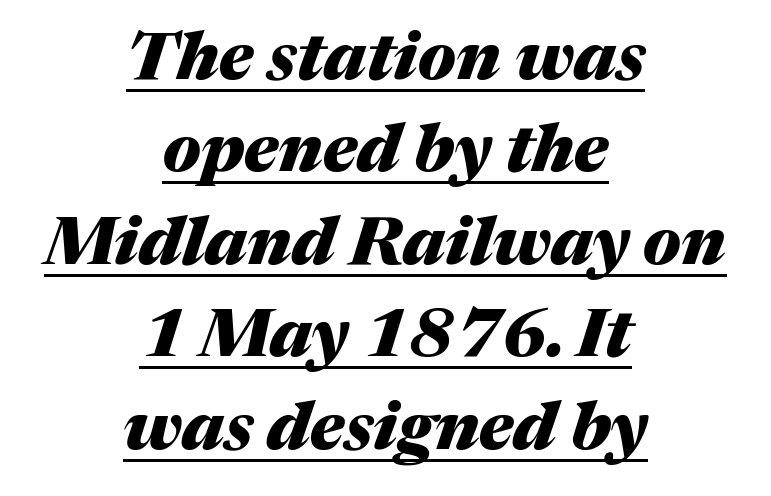
{"italic": "yes", "lean": "right", "slant_degrees": 17, "bold": "yes", "weight": "heavy", "width": "normal", "stroke_contrast": "medium", "x_height": "medium", "monospaced": "no", "underline": "yes", "align": "center", "line_spacing": "normal", "line_spacing_ratio": 1.38, "letter_spacing": "normal", "letter_spacing_em": 0.0, "glyph_px": 67}
